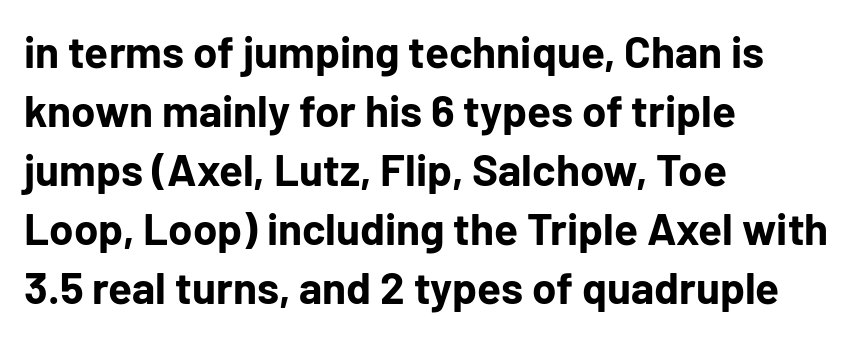
{"serif": "no", "italic": "no", "bold": "yes", "weight": "bold", "width": "normal", "stroke_contrast": "low", "x_height": "medium", "monospaced": "no", "underline": "no", "align": "left", "line_spacing": "normal", "line_spacing_ratio": 1.34, "letter_spacing": "normal", "letter_spacing_em": 0.0, "glyph_px": 44}
